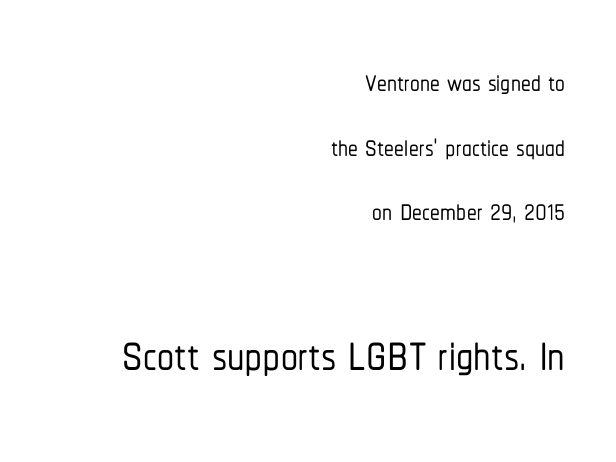
The image shows 68 px condensed sans-serif type, upright; set right-aligned, normal line spacing (1.66x), normal letter spacing, not underlined; the second (bottom) block is 1.74x larger; low stroke contrast and a medium x-height.
